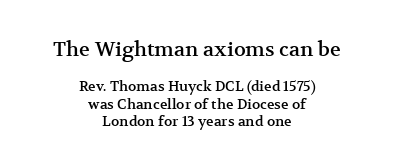
Q: Is the text italic (slanted)? A: No, it is upright.
Q: Is the text underlined? A: No.
Q: How is the paragraph aligned? A: Centered.
Q: Is the spacing between letters normal or unusually wide? A: Normal.
Q: Is the spacing between lines tight, normal or loose? A: Normal.
Q: Which block of text is set in a larger size, the first (top) or the second (bottom)? A: The first (top) one.
